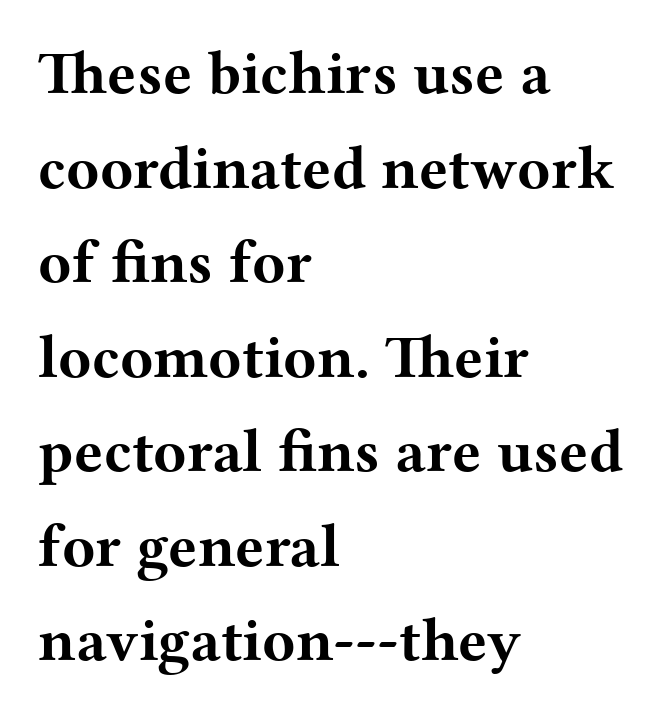
The image shows 61 px bold, wide serif type, upright; set left-aligned, normal line spacing (1.55x), normal letter spacing, not underlined; medium stroke contrast and a medium x-height.
